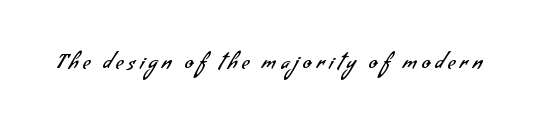
The image shows 20 px text type; set unusually wide letter spacing (+0.24 em), not underlined.
